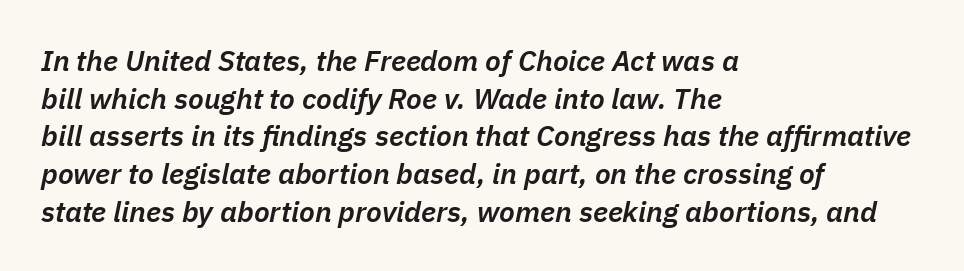
Q: Is the text bold? A: Semi-bold.
Q: Is the text italic (slanted)? A: Yes, it leans right by about 11 degrees.
Q: Is the text underlined? A: No.
Q: How is the paragraph aligned? A: Left-aligned.
Q: Is the spacing between letters normal or unusually wide? A: Normal.
Q: Is the spacing between lines tight, normal or loose? A: Normal.
Q: Width (condensed, normal, or wide)? A: Normal.
Q: Stroke contrast? A: Low.
Q: x-height? A: Medium.
Q: Monospaced? A: No.
